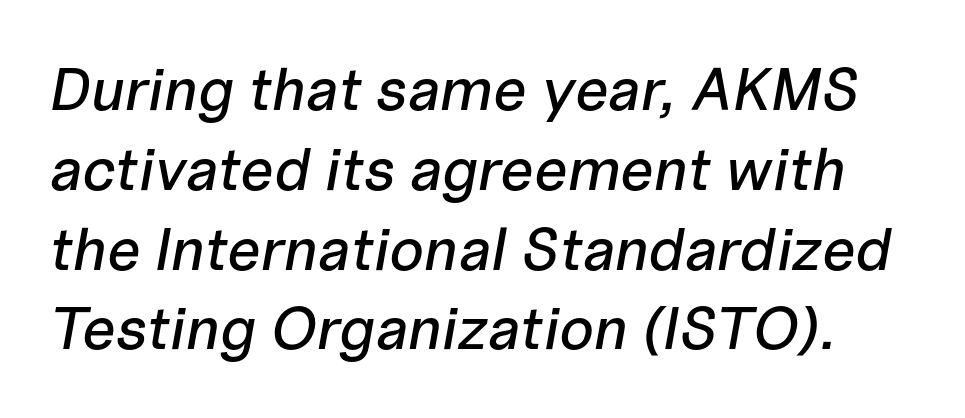
The image shows 60 px text type, italic (leaning right); set normal line spacing (1.33x), normal letter spacing, not underlined; low stroke contrast and a medium x-height.
